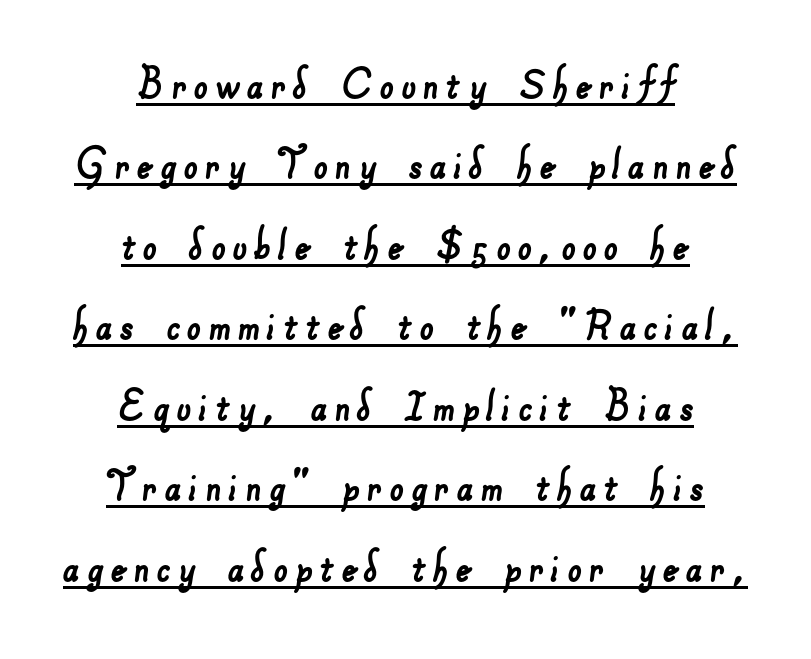
{"serif": "no", "width": "normal", "stroke_contrast": "low", "x_height": "small", "monospaced": "no", "underline": "yes", "align": "center", "line_spacing": "normal", "line_spacing_ratio": 1.61, "glyph_px": 50}
